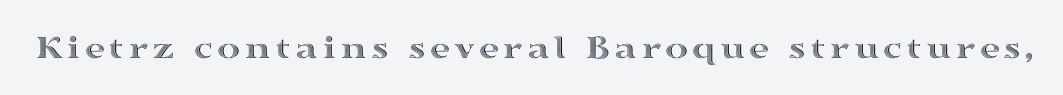
Q: Is the text italic (slanted)? A: No, it is upright.
Q: Is the text underlined? A: No.
Q: Width (condensed, normal, or wide)? A: Wide.
Q: x-height? A: Medium.
Q: Monospaced? A: No.
